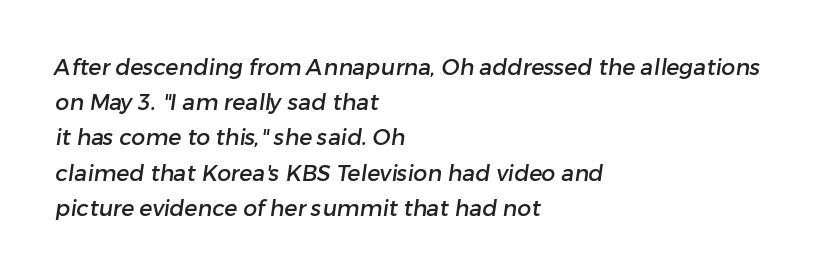
{"underline": "no", "align": "left", "line_spacing": "normal", "line_spacing_ratio": 1.6, "letter_spacing": "normal", "letter_spacing_em": 0.0, "glyph_px": 22}
